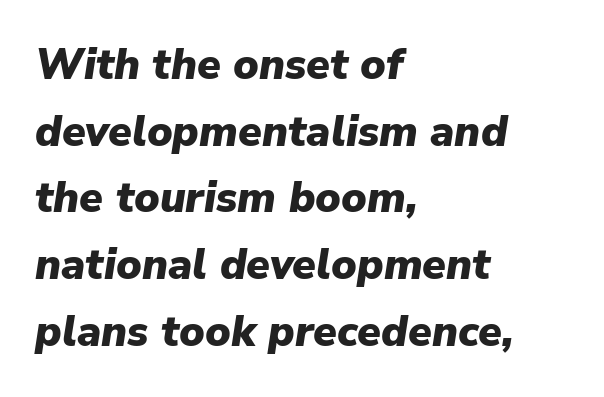
{"italic": "yes", "lean": "right", "slant_degrees": 9, "bold": "yes", "weight": "heavy", "width": "normal", "stroke_contrast": "low", "x_height": "medium", "monospaced": "no", "underline": "no", "align": "left", "line_spacing": "normal", "line_spacing_ratio": 1.55, "letter_spacing": "normal", "letter_spacing_em": 0.0, "glyph_px": 43}
